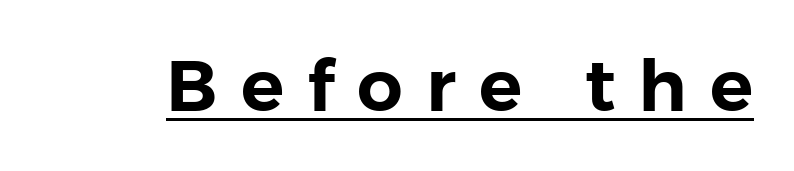
The image shows 72 px sans-serif type, upright; set unusually wide letter spacing (+0.32 em), underlined; low stroke contrast and a medium x-height.
